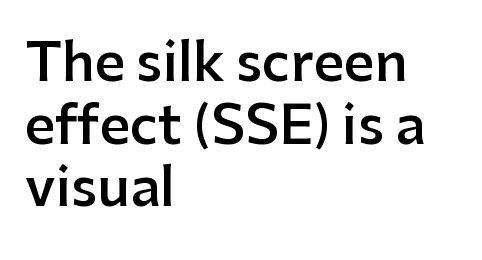
The image shows 53 px semibold sans-serif type, upright; set left-aligned, line spacing 1.18x, normal letter spacing, not underlined; low stroke contrast and a medium x-height.
